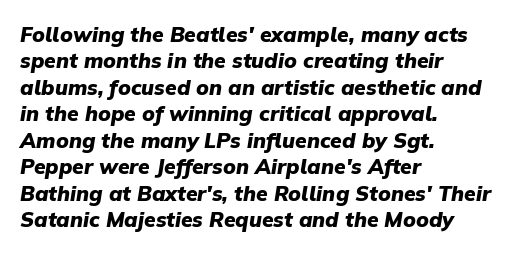
The rendering uses a bold face; every stroke is thick and dark. The line-height multiplier appears to be the usual default. Reading down the block, your eye returns to a fixed left position each line. The baseline area is clear.
